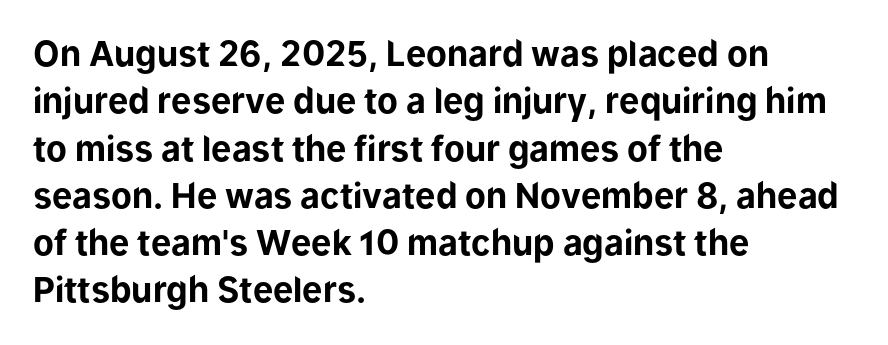
Q: Is the text bold? A: Yes.
Q: Is the text italic (slanted)? A: No, it is upright.
Q: Is the typeface a serif or a sans-serif typeface? A: Sans-serif.
Q: Is the text underlined? A: No.
Q: How is the paragraph aligned? A: Left-aligned.
Q: Is the spacing between letters normal or unusually wide? A: Normal.
Q: Is the spacing between lines tight, normal or loose? A: Normal.
Q: Width (condensed, normal, or wide)? A: Normal.
Q: Stroke contrast? A: Low.
Q: x-height? A: Medium.
Q: Monospaced? A: No.
